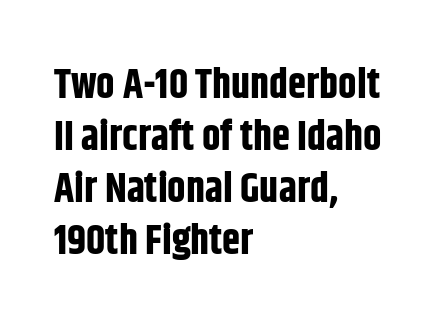
This rendering leaves character spacing at its baseline value. The setting favours the left margin, as ordinary paragraphs usually do. Is this a fixed-width face? No — the glyphs have proportional, varying widths. Style check: upright. Notice how descenders clear the ascenders below comfortably — that's standard leading.
